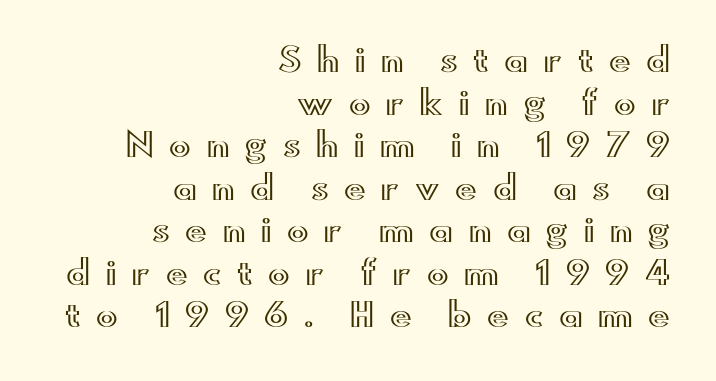
Q: Is the text italic (slanted)? A: No, it is upright.
Q: Is the text underlined? A: No.
Q: How is the paragraph aligned? A: Right-aligned.
Q: Is the spacing between letters normal or unusually wide? A: Unusually wide.
Q: Is the spacing between lines tight, normal or loose? A: Normal.
Q: Width (condensed, normal, or wide)? A: Wide.
Q: x-height? A: Small.
Q: Monospaced? A: No.
